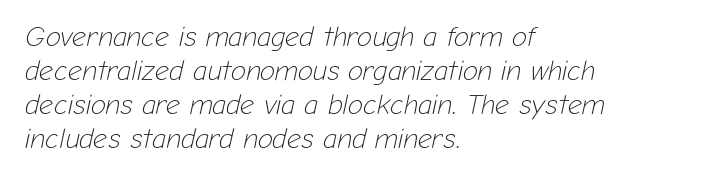
Looks like regular typesetting: each glyph gets only the width it needs. This rendering uses left alignment, leaving the right contour irregular. Rendered with sloped, italic letterforms. Words appear dense and cohesive because spacing is normal. The foot of each line stays bare and open.
